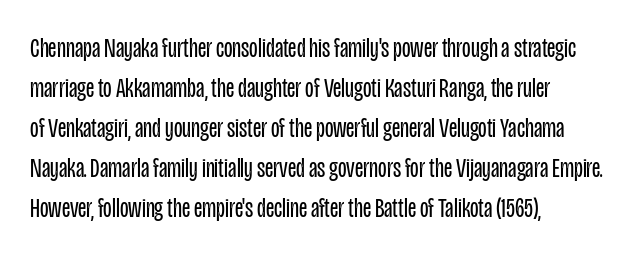
Q: Is the text bold? A: No.
Q: Is the text italic (slanted)? A: No, it is upright.
Q: Is the typeface a serif or a sans-serif typeface? A: Sans-serif.
Q: Is the text underlined? A: No.
Q: How is the paragraph aligned? A: Left-aligned.
Q: Is the spacing between letters normal or unusually wide? A: Normal.
Q: Is the spacing between lines tight, normal or loose? A: Normal.
Q: Width (condensed, normal, or wide)? A: Condensed.
Q: Stroke contrast? A: Low.
Q: x-height? A: Large.
Q: Monospaced? A: No.
